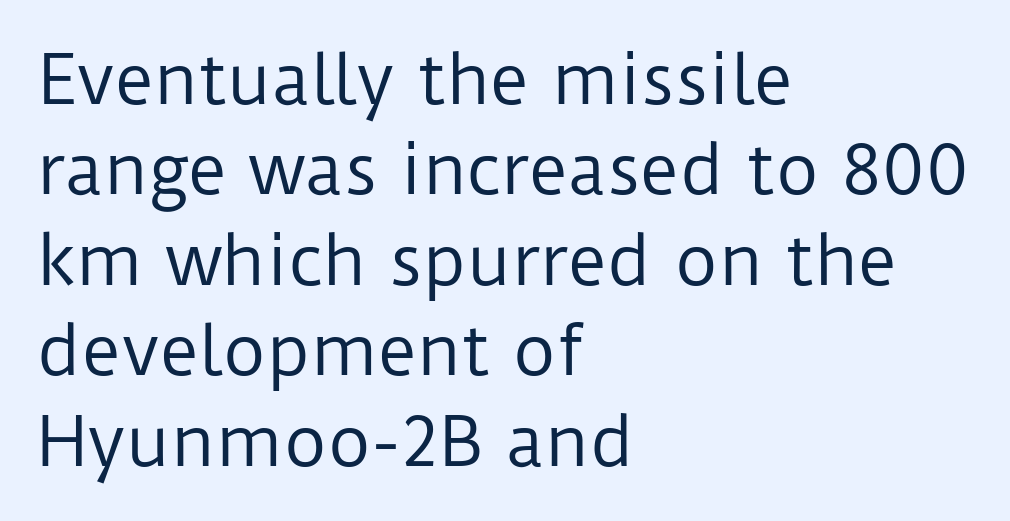
Q: Is the text bold? A: No.
Q: Is the text italic (slanted)? A: No, it is upright.
Q: Is the typeface a serif or a sans-serif typeface? A: Sans-serif.
Q: Is the text underlined? A: No.
Q: How is the paragraph aligned? A: Left-aligned.
Q: Is the spacing between letters normal or unusually wide? A: Normal.
Q: Is the spacing between lines tight, normal or loose? A: Normal.
Q: Width (condensed, normal, or wide)? A: Normal.
Q: Stroke contrast? A: Low.
Q: x-height? A: Medium.
Q: Monospaced? A: No.
